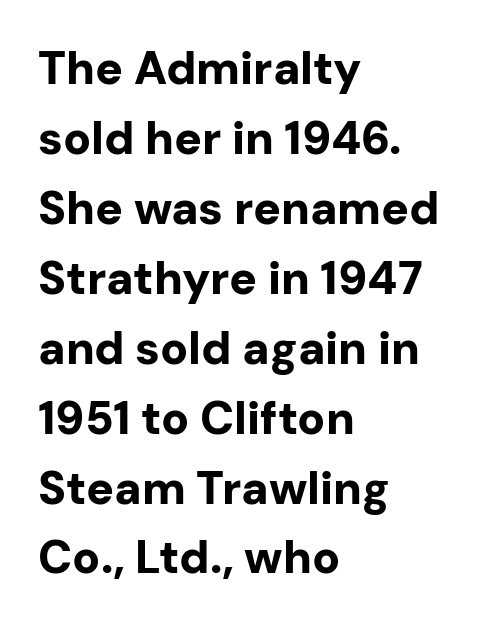
{"serif": "no", "italic": "no", "bold": "yes", "weight": "bold", "width": "normal", "stroke_contrast": "low", "x_height": "medium", "monospaced": "no", "underline": "no", "align": "left", "line_spacing": "normal", "line_spacing_ratio": 1.52, "letter_spacing": "normal", "letter_spacing_em": 0.0, "glyph_px": 46}
